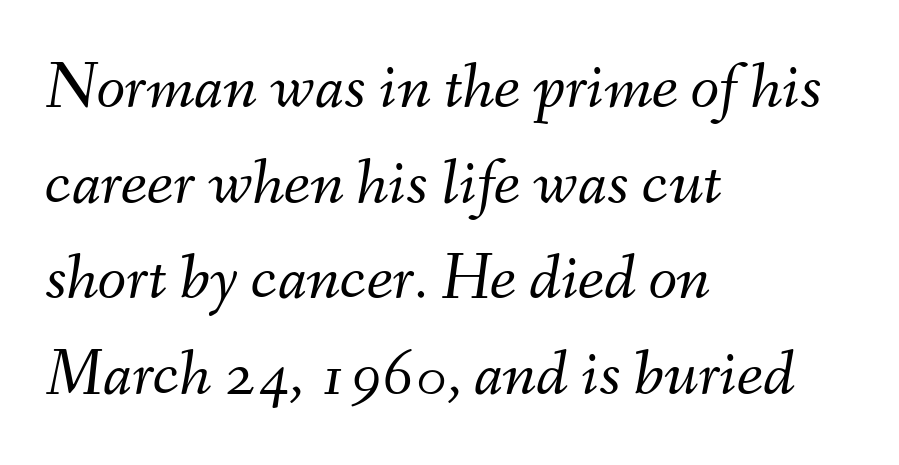
The image shows 66 px light type, italic (leaning right); set left-aligned, normal line spacing (1.45x), normal letter spacing, not underlined; medium stroke contrast and a small x-height.
